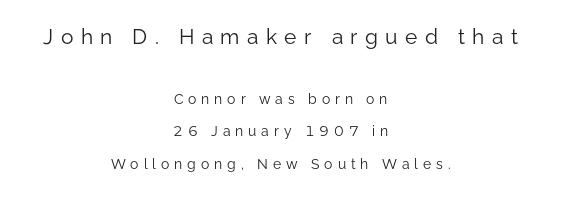
The image shows 21 px text type, upright; set centered, loose line spacing (2.33x), unusually wide letter spacing (+0.35 em), not underlined; the first (top) block is 1.5x larger.
